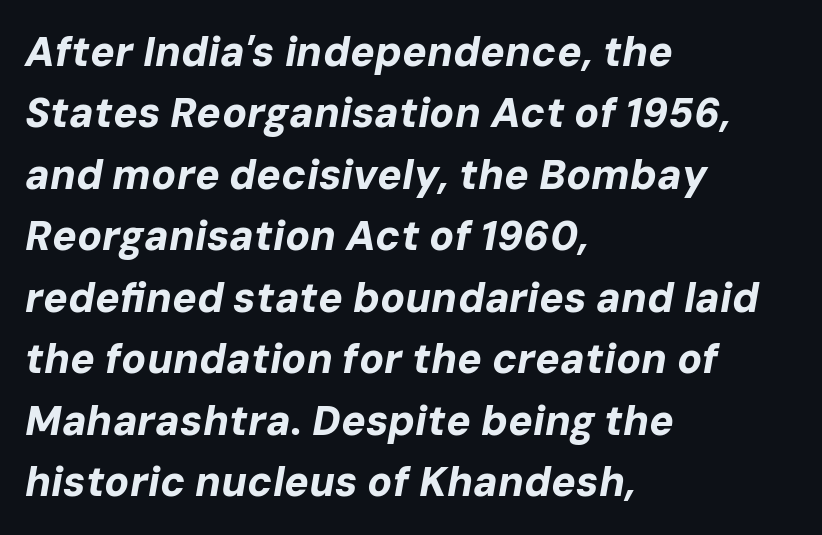
Here the glyphs are tracked normally, forming tight word shapes. Looking at the ascenders, they clearly lean. Typographic density is high because the face is bold. The words here are not underlined. The typesetter chose a ragged-right arrangement here.
